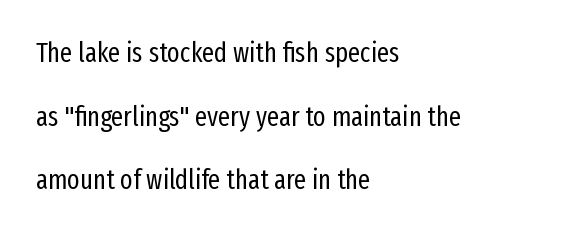
{"italic": "no", "bold": "no", "underline": "no", "align": "left", "line_spacing": "loose", "line_spacing_ratio": 2.36, "letter_spacing": "normal", "letter_spacing_em": 0.0, "glyph_px": 27}
